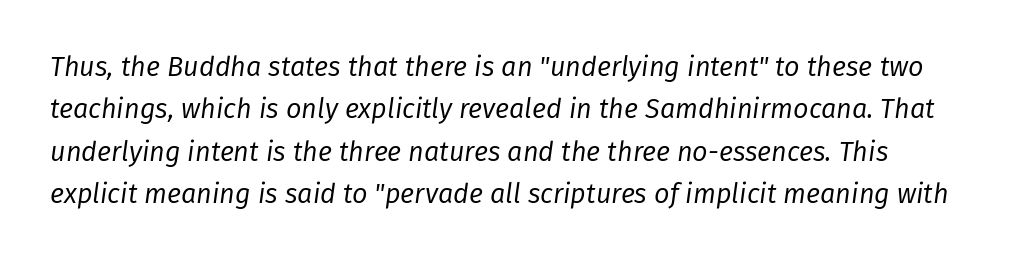
In terms of leading, this rendering sits right in the middle. Weight: in the light-to-regular range. Slant detected: the letters are inclined. Glance below the letters and you will spot only blank space. How are the letters spaced? Ordinarily, with no added tracking.
